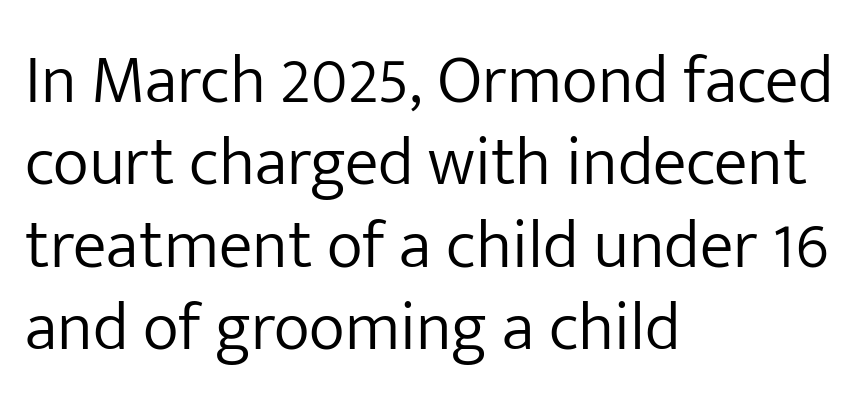
The image shows 68 px light sans-serif type, upright; set left-aligned, line spacing 1.21x, normal letter spacing, not underlined; low stroke contrast and a medium x-height.
